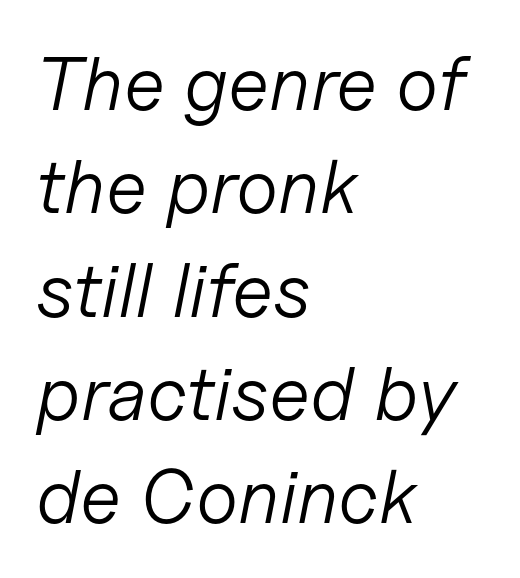
This rendering features lettering with no underline. Here the designer chose a conventional face with non-uniform glyph widths. The line texture is even and compact thanks to regular tracking. The glyphs look as if they've been sheared to an angle.
